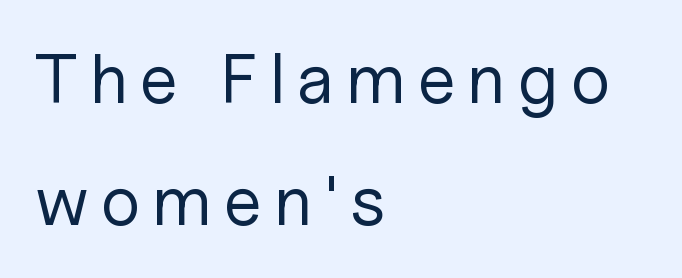
The image shows 70 px regular-weight sans-serif type, upright; set left-aligned, line spacing 1.75x, not underlined; low stroke contrast and a medium x-height.
